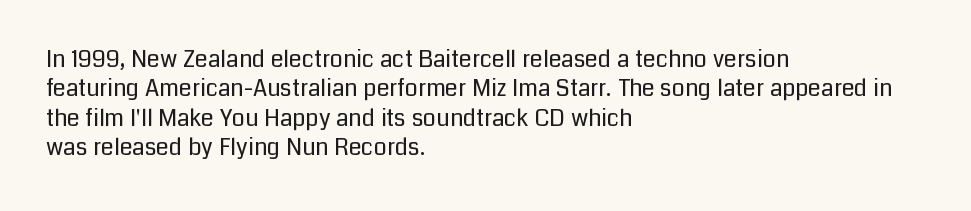
The image shows 23 px text type, upright; set left-aligned, normal line spacing (1.28x), normal letter spacing, not underlined.
